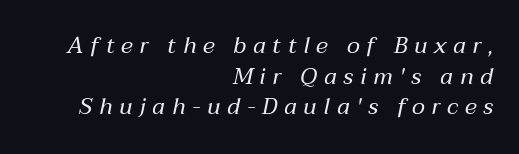
The image shows 23 px text type, italic (leaning right); set right-aligned, normal line spacing (1.33x), unusually wide letter spacing (+0.29 em), not underlined.
